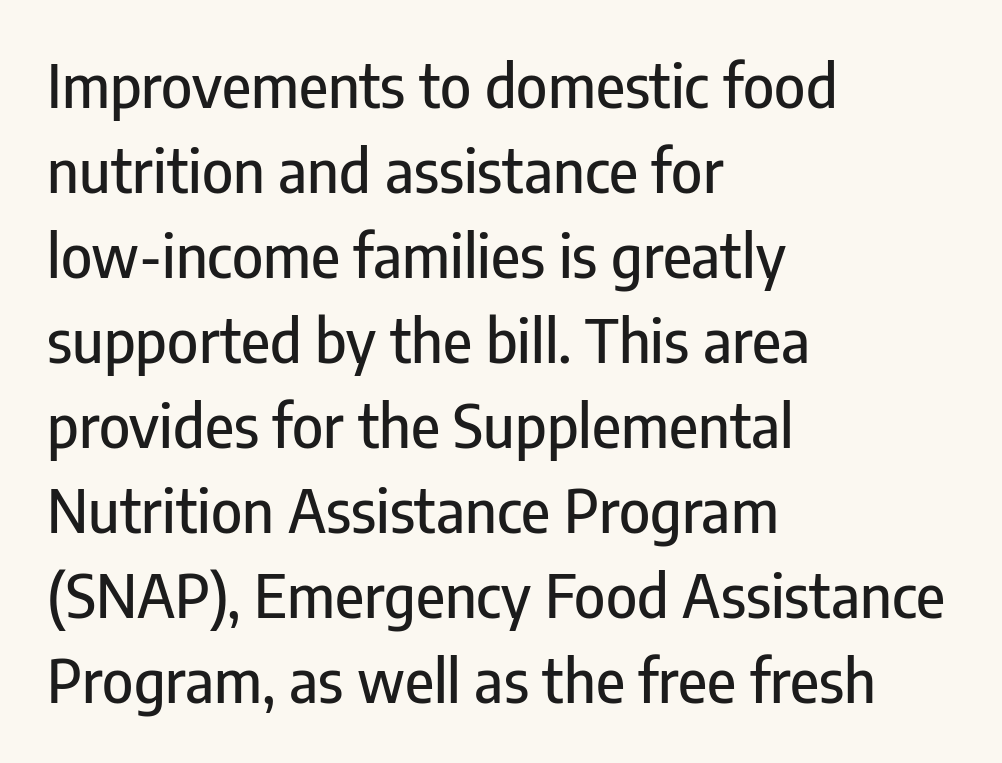
Q: Is the text italic (slanted)? A: No, it is upright.
Q: Is the typeface a serif or a sans-serif typeface? A: Sans-serif.
Q: Is the text underlined? A: No.
Q: How is the paragraph aligned? A: Left-aligned.
Q: Is the spacing between letters normal or unusually wide? A: Normal.
Q: Is the spacing between lines tight, normal or loose? A: Normal.
Q: Width (condensed, normal, or wide)? A: Condensed.
Q: Stroke contrast? A: Low.
Q: x-height? A: Medium.
Q: Monospaced? A: No.
